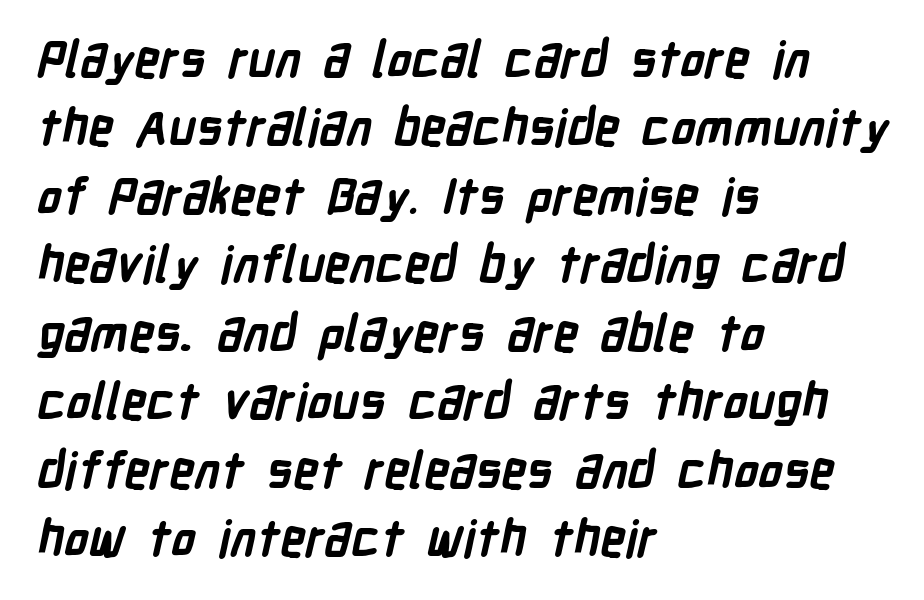
The image shows 50 px semibold, condensed sans-serif type; set left-aligned, normal line spacing (1.37x), normal letter spacing, not underlined; low stroke contrast and a medium x-height.
